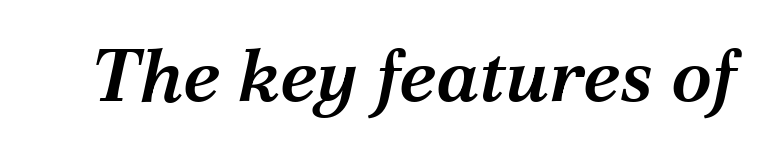
The image shows 75 px semibold serif type, italic (leaning right); set normal letter spacing, not underlined; medium stroke contrast and a medium x-height.
